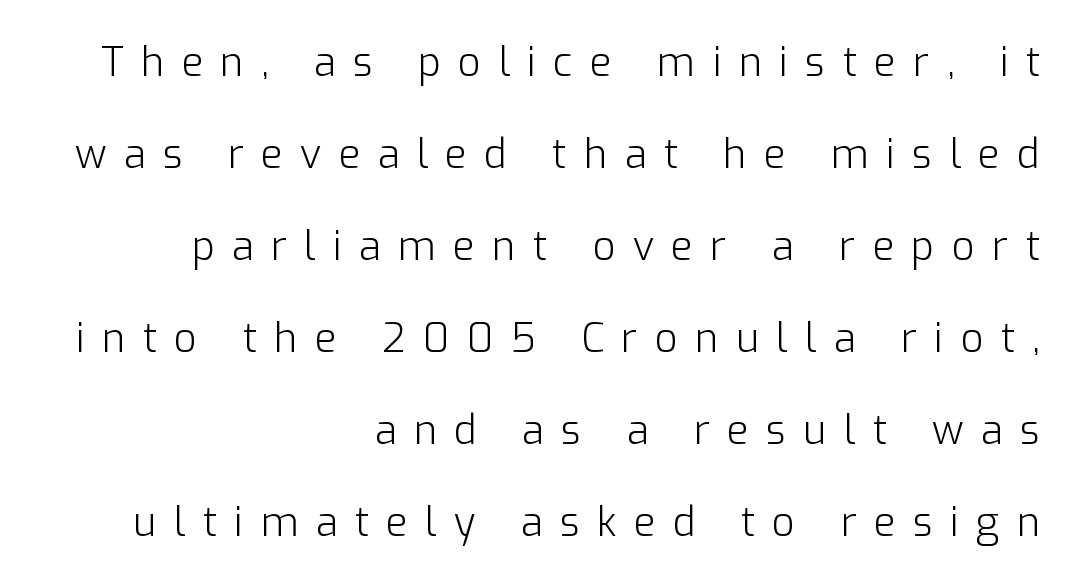
Font category for this specimen: sans-serif. Style check: upright. Caption: multi-line text, flush right, ragged left. The passage shown is not underscored anywhere.
